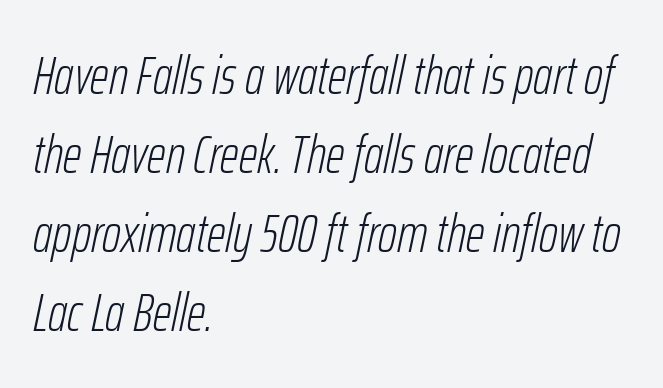
The image shows 53 px light, condensed type, italic (leaning right); set left-aligned, normal line spacing (1.49x), normal letter spacing, not underlined; low stroke contrast and a medium x-height.
